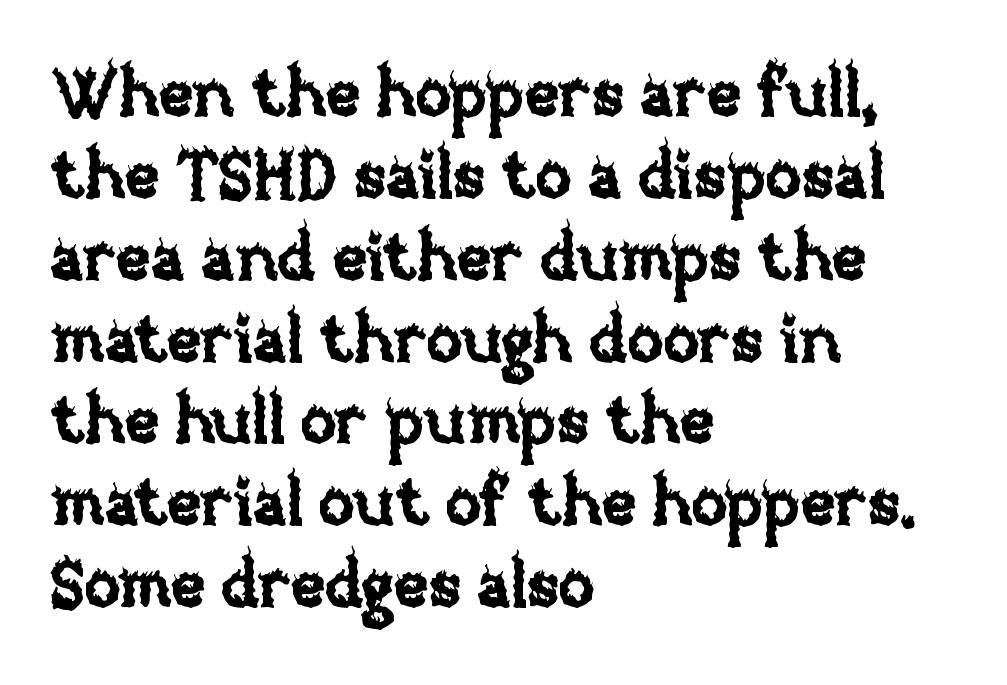
The image shows 66 px text type, upright; set left-aligned, line spacing 1.24x, normal letter spacing, not underlined; low stroke contrast and a large x-height.
